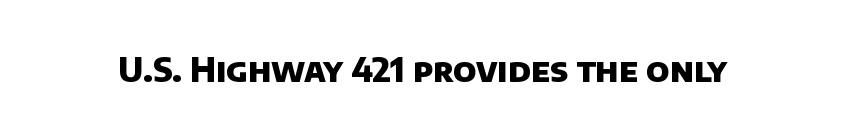
Underlining? Definitely not there. How heavy is the stroke? Heavy — this is a bold. Looks like regular typesetting: each glyph gets only the width it needs. Words appear dense and cohesive because spacing is normal. Note: no serifs on the glyphs.
